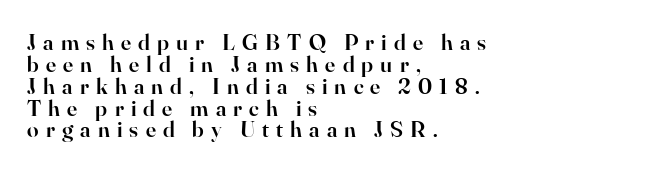
Quick note: not italic, upright. Each glyph is drawn with semibold strokes, heavier than normal yet not fully bold. A classic flush-left, rag-right setting is used for this passage. Each new line begins almost immediately beneath the previous one. Each row of text sits above clean, open space. Words appear elongated and porous because spacing is wide.
